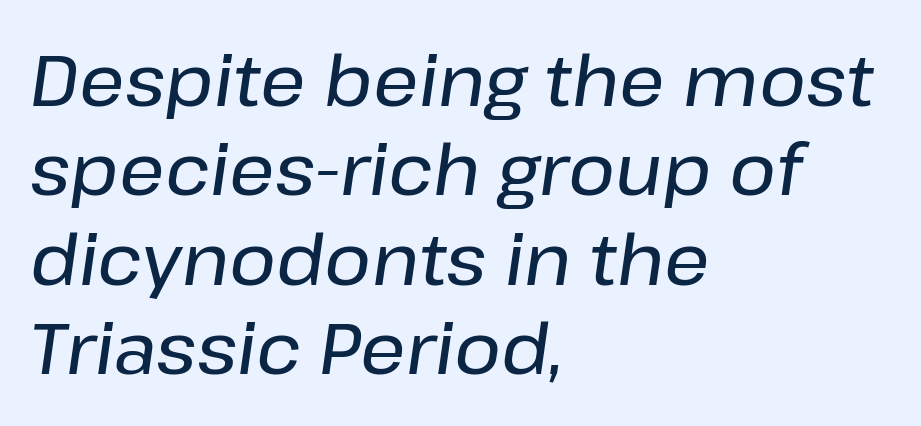
Q: Is the text italic (slanted)? A: Yes, it leans right by about 8 degrees.
Q: Is the text underlined? A: No.
Q: How is the paragraph aligned? A: Left-aligned.
Q: Is the spacing between letters normal or unusually wide? A: Normal.
Q: Is the spacing between lines tight, normal or loose? A: Normal.
Q: Width (condensed, normal, or wide)? A: Normal.
Q: Stroke contrast? A: Low.
Q: x-height? A: Medium.
Q: Monospaced? A: No.
